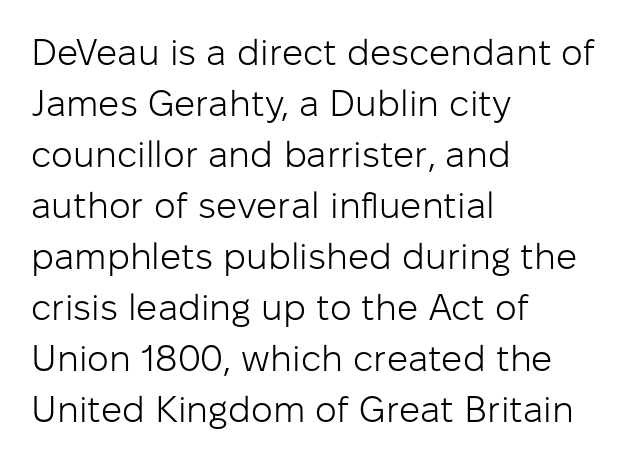
{"serif": "no", "italic": "no", "bold": "no", "weight": "light", "width": "normal", "stroke_contrast": "low", "x_height": "medium", "monospaced": "no", "underline": "no", "align": "left", "line_spacing": "normal", "line_spacing_ratio": 1.38, "letter_spacing": "normal", "letter_spacing_em": 0.0, "glyph_px": 37}
